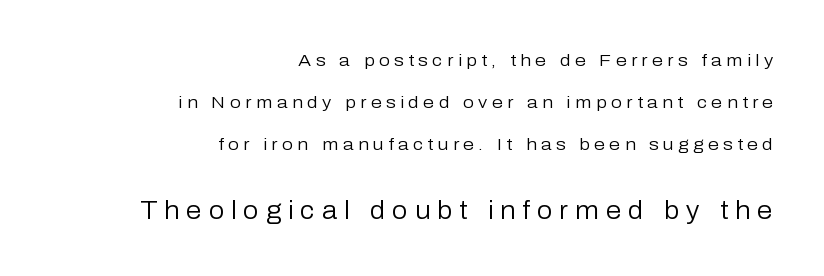
{"italic": "no", "bold": "no", "underline": "no", "align": "right", "line_spacing": "loose", "line_spacing_ratio": 2.47, "letter_spacing": "wide", "letter_spacing_em": 0.27, "larger_block": "second", "size_ratio": 1.47, "glyph_px": 25}
